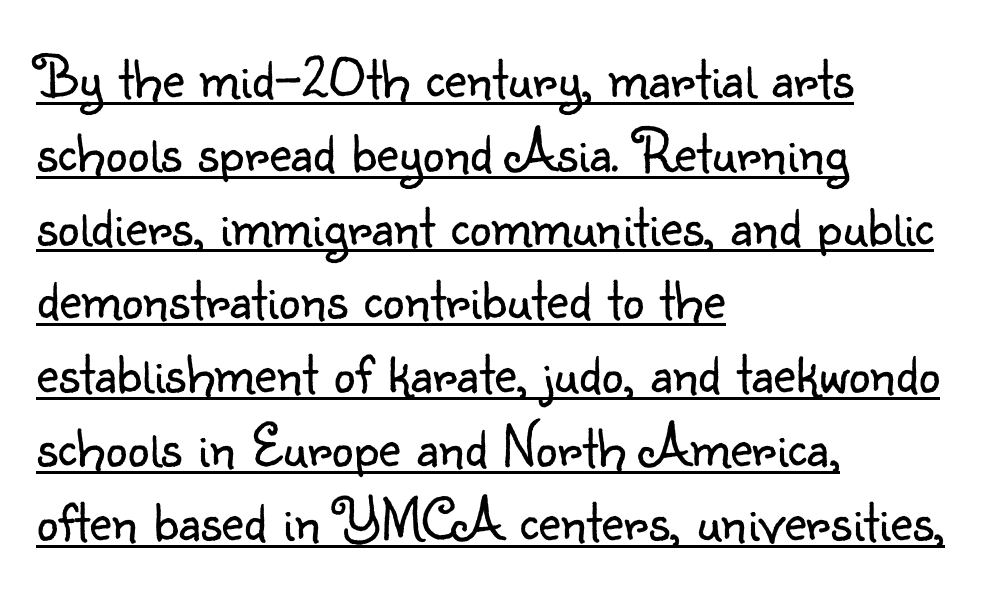
Every row of glyphs begins at an identical x-position on the left. I'd call this a sans setting — the letters go barefoot. Check the space under the baseline: a stroke is drawn there. Standard letterfit; no display-style spreading of the glyphs.
